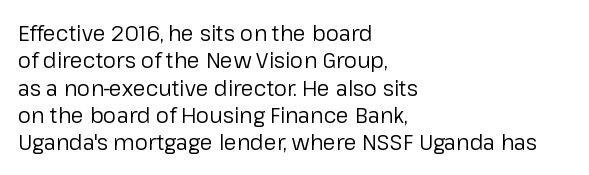
The image shows 21 px text type, upright; set left-aligned, normal line spacing (1.3x), normal letter spacing, not underlined.
